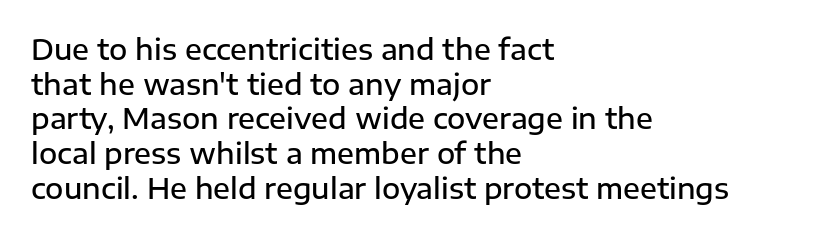
The specimen omits any rule beneath the text block's lines. The letters advance in unequal steps, a hallmark of proportional type. When letters stand straight like this, we call the style roman or upright. Heft: intermediate — a semibold.
